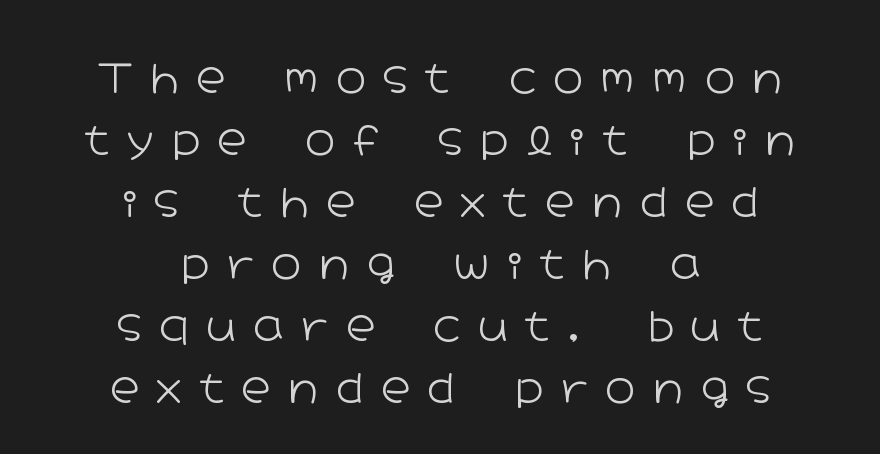
The image shows 41 px light, wide sans-serif type, upright; set centered, normal line spacing (1.51x), unusually wide letter spacing (+0.42 em), not underlined; low stroke contrast and a medium x-height.
